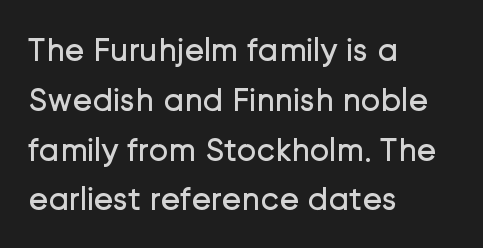
{"serif": "no", "italic": "no", "bold": "no", "weight": "regular", "width": "normal", "stroke_contrast": "low", "x_height": "medium", "monospaced": "no", "underline": "no", "align": "left", "line_spacing": "normal", "line_spacing_ratio": 1.51, "letter_spacing": "normal", "letter_spacing_em": 0.0, "glyph_px": 33}
